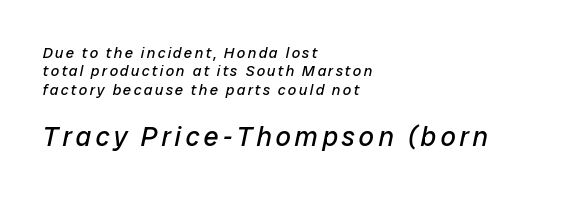
{"italic": "yes", "lean": "right", "slant_degrees": 12, "bold": "no", "underline": "no", "align": "left", "line_spacing_ratio": 1.22, "larger_block": "second", "size_ratio": 1.8, "glyph_px": 27}
